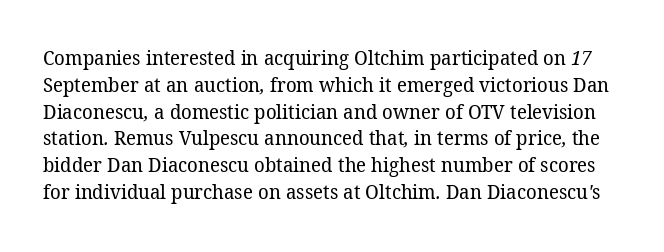
The image shows 20 px text type; set normal line spacing (1.34x), normal letter spacing, not underlined.
